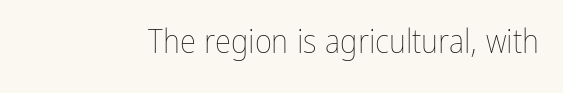
{"italic": "no", "bold": "no", "weight": "thin", "width": "condensed", "stroke_contrast": "low", "x_height": "medium", "monospaced": "no", "underline": "no", "letter_spacing": "normal", "letter_spacing_em": 0.0, "glyph_px": 33}
